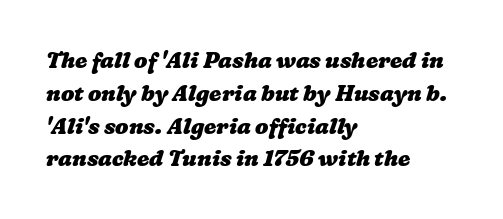
The image shows 22 px bold type; set left-aligned, normal line spacing (1.49x), normal letter spacing, not underlined.
